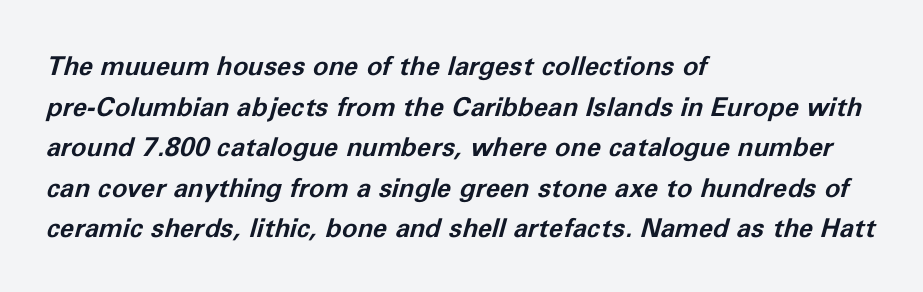
The image shows 26 px bold type, italic (leaning right); set left-aligned, normal line spacing (1.56x), normal letter spacing, not underlined.
